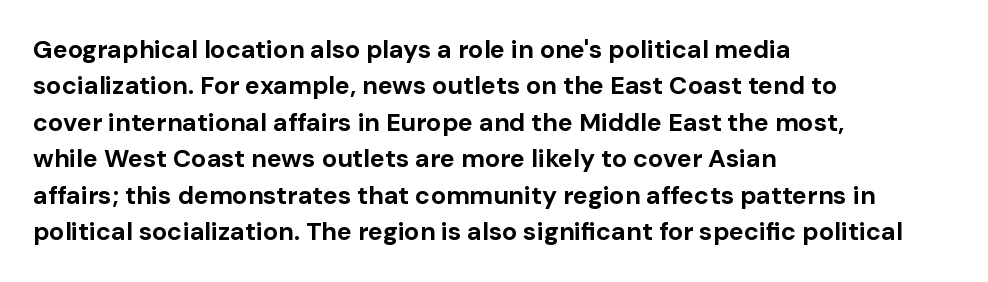
The image shows 25 px bold type, upright; set left-aligned, normal line spacing (1.46x), normal letter spacing, not underlined.
